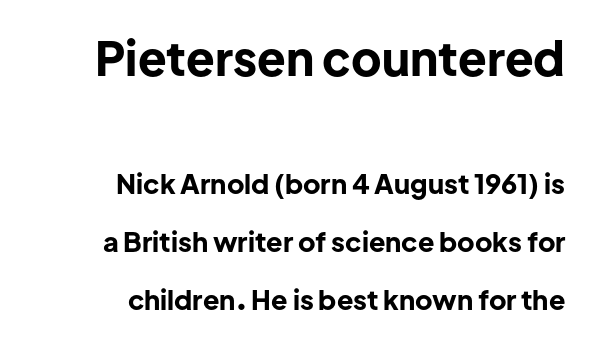
When letters stand straight like this, we call the style roman or upright. Every row of glyphs terminates at an identical x-position on the right. The space directly below the letters is spotless. In terms of letterform style, serifs are entirely absent.
